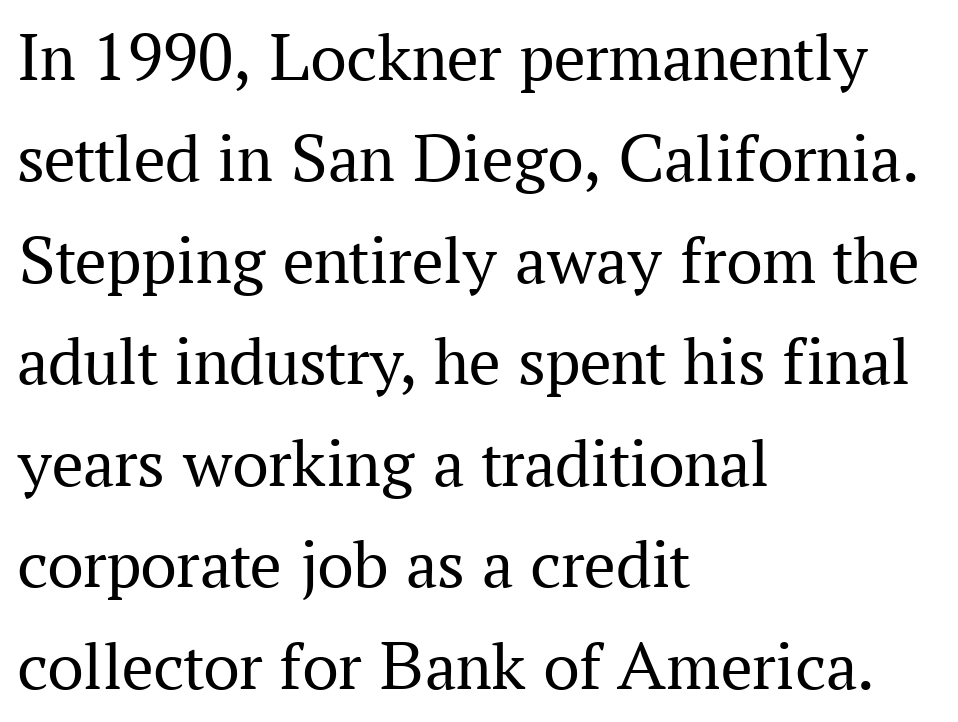
Q: Is the text bold? A: No.
Q: Is the text italic (slanted)? A: No, it is upright.
Q: Is the typeface a serif or a sans-serif typeface? A: Serif.
Q: Is the text underlined? A: No.
Q: How is the paragraph aligned? A: Left-aligned.
Q: Is the spacing between letters normal or unusually wide? A: Normal.
Q: Is the spacing between lines tight, normal or loose? A: Normal.
Q: Width (condensed, normal, or wide)? A: Normal.
Q: Stroke contrast? A: Medium.
Q: x-height? A: Medium.
Q: Monospaced? A: No.
